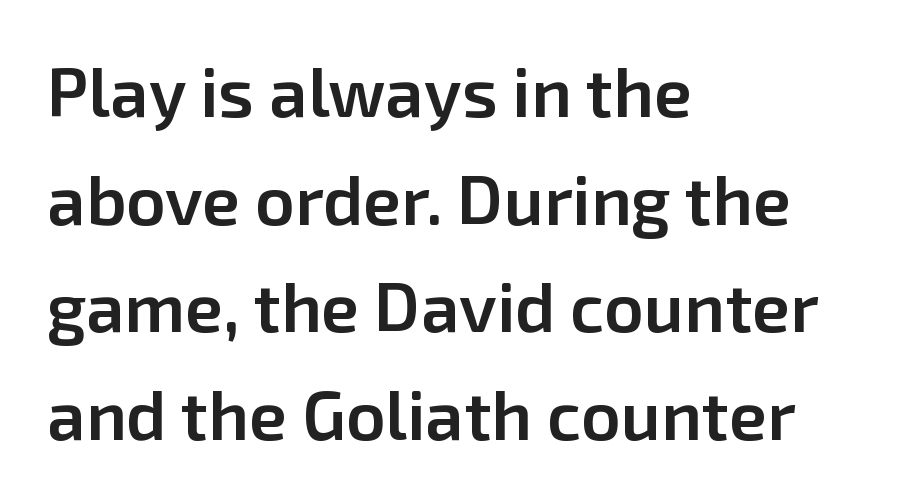
{"serif": "no", "italic": "no", "bold": "semi", "weight": "semibold", "width": "normal", "stroke_contrast": "low", "x_height": "medium", "monospaced": "no", "underline": "no", "align": "left", "line_spacing": "normal", "line_spacing_ratio": 1.56, "letter_spacing": "normal", "letter_spacing_em": 0.0, "glyph_px": 69}
